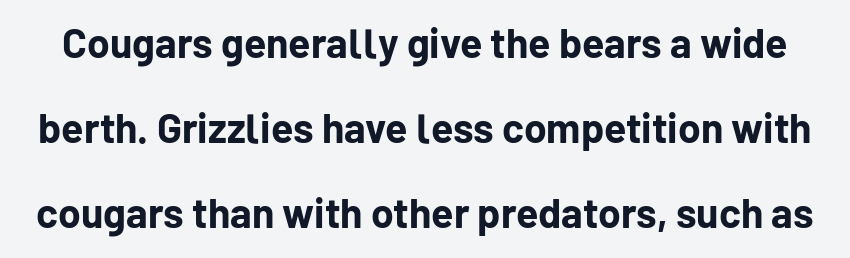
Q: Is the text bold? A: Yes.
Q: Is the text italic (slanted)? A: No, it is upright.
Q: Is the typeface a serif or a sans-serif typeface? A: Sans-serif.
Q: Is the text underlined? A: No.
Q: Is the spacing between letters normal or unusually wide? A: Normal.
Q: Is the spacing between lines tight, normal or loose? A: Loose.
Q: Width (condensed, normal, or wide)? A: Normal.
Q: Stroke contrast? A: Low.
Q: x-height? A: Medium.
Q: Monospaced? A: No.
